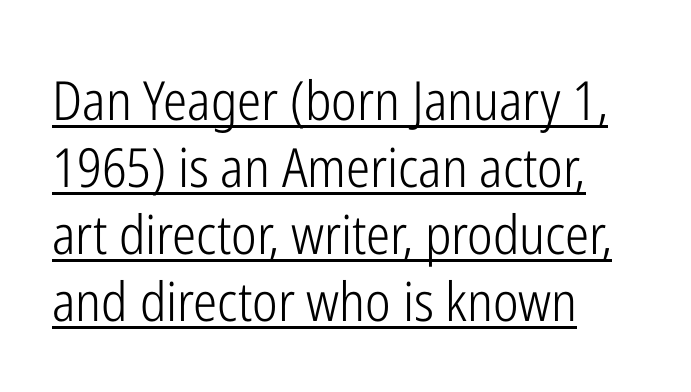
The image shows 54 px light, condensed sans-serif type, upright; set left-aligned, line spacing 1.24x, normal letter spacing, underlined; low stroke contrast and a medium x-height.
